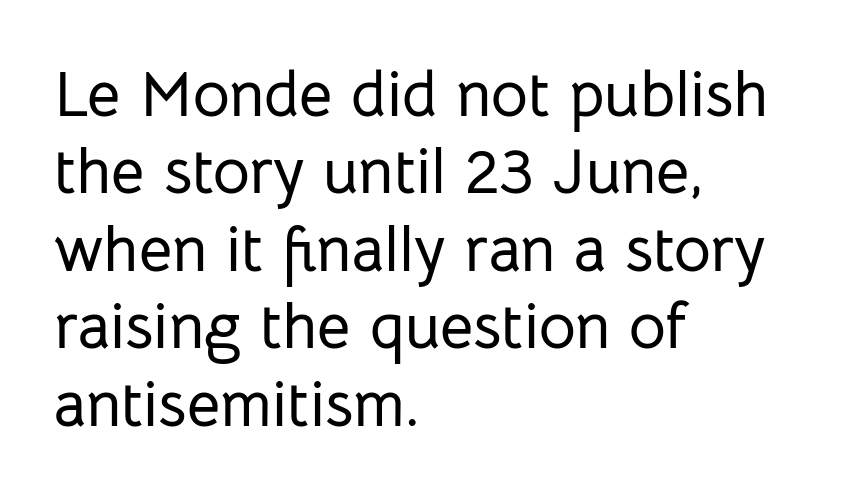
Q: Is the text italic (slanted)? A: No, it is upright.
Q: Is the typeface a serif or a sans-serif typeface? A: Sans-serif.
Q: Is the text underlined? A: No.
Q: How is the paragraph aligned? A: Left-aligned.
Q: Is the spacing between letters normal or unusually wide? A: Normal.
Q: Width (condensed, normal, or wide)? A: Normal.
Q: Stroke contrast? A: Low.
Q: x-height? A: Medium.
Q: Monospaced? A: No.
